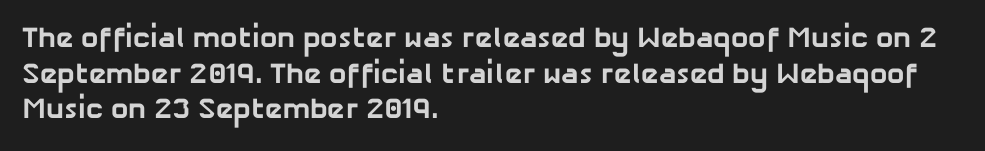
Q: Is the text bold? A: Yes.
Q: Is the typeface a serif or a sans-serif typeface? A: Sans-serif.
Q: Is the text underlined? A: No.
Q: How is the paragraph aligned? A: Left-aligned.
Q: Is the spacing between letters normal or unusually wide? A: Normal.
Q: Width (condensed, normal, or wide)? A: Normal.
Q: Stroke contrast? A: Low.
Q: x-height? A: Medium.
Q: Monospaced? A: No.
